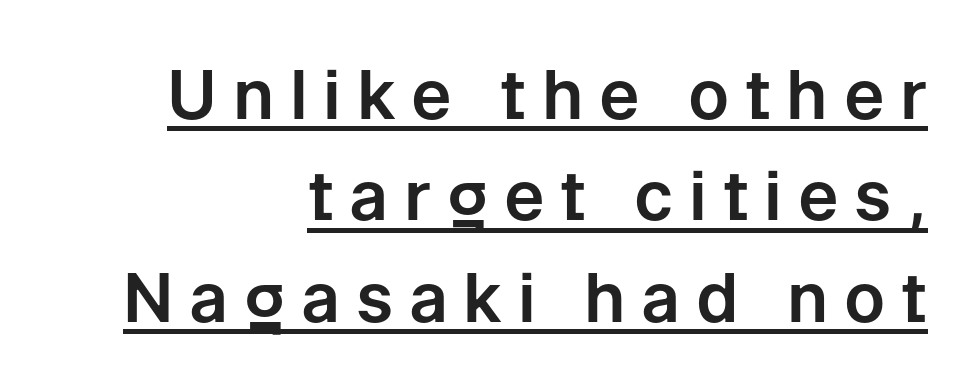
Q: Is the text italic (slanted)? A: No, it is upright.
Q: Is the typeface a serif or a sans-serif typeface? A: Sans-serif.
Q: Is the text underlined? A: Yes.
Q: How is the paragraph aligned? A: Right-aligned.
Q: Is the spacing between letters normal or unusually wide? A: Unusually wide.
Q: Is the spacing between lines tight, normal or loose? A: Normal.
Q: Width (condensed, normal, or wide)? A: Normal.
Q: Stroke contrast? A: Low.
Q: x-height? A: Medium.
Q: Monospaced? A: No.
